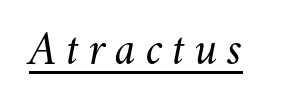
The image shows 48 px light type, italic (leaning right); set unusually wide letter spacing (+0.2 em), underlined; medium stroke contrast and a small x-height.
